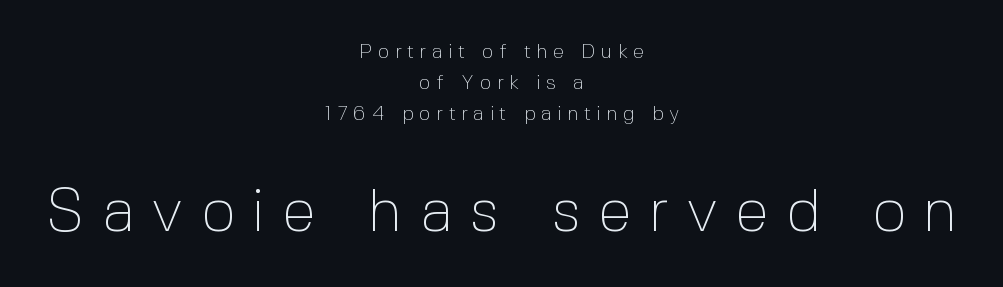
Q: Is the text bold? A: No.
Q: Is the text italic (slanted)? A: No, it is upright.
Q: Is the typeface a serif or a sans-serif typeface? A: Sans-serif.
Q: Is the text underlined? A: No.
Q: How is the paragraph aligned? A: Centered.
Q: Is the spacing between letters normal or unusually wide? A: Unusually wide.
Q: Is the spacing between lines tight, normal or loose? A: Normal.
Q: Which block of text is set in a larger size, the first (top) or the second (bottom)? A: The second (bottom) one.
Q: Width (condensed, normal, or wide)? A: Normal.
Q: x-height? A: Medium.
Q: Monospaced? A: No.
